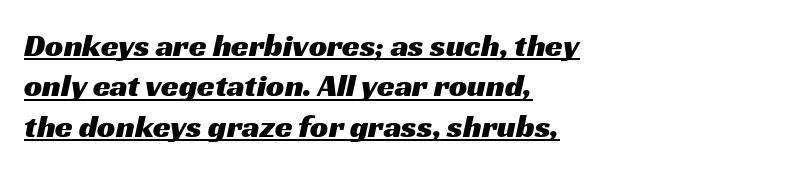
Q: Is the typeface a serif or a sans-serif typeface? A: Sans-serif.
Q: Is the text underlined? A: Yes.
Q: How is the paragraph aligned? A: Left-aligned.
Q: Is the spacing between letters normal or unusually wide? A: Normal.
Q: Is the spacing between lines tight, normal or loose? A: Normal.
Q: Width (condensed, normal, or wide)? A: Wide.
Q: Stroke contrast? A: Medium.
Q: x-height? A: Medium.
Q: Monospaced? A: No.
